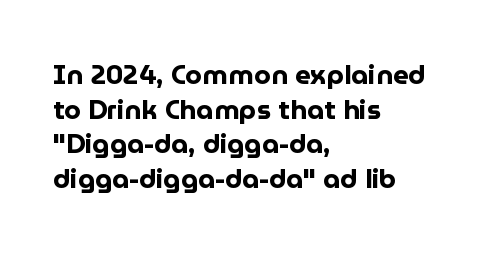
Compared with typical body copy, the letter spacing here is the same. The setting favours the left margin, as ordinary paragraphs usually do. Heft: maximum for text — a bold. Beneath every word, the page is bare. Successive baselines arrive at the customary interval. These lines were composed using upright roman letters.
